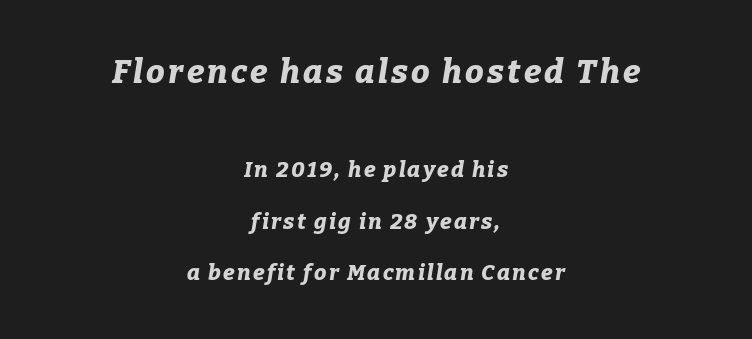
{"italic": "yes", "lean": "right", "slant_degrees": 9, "bold": "yes", "weight": "bold", "width": "normal", "stroke_contrast": "low", "x_height": "medium", "monospaced": "no", "underline": "no", "align": "center", "line_spacing": "loose", "line_spacing_ratio": 2.35, "larger_block": "first", "size_ratio": 1.5, "glyph_px": 33}
